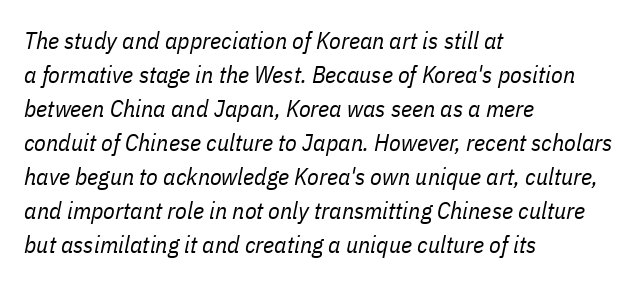
Q: Is the text bold? A: No.
Q: Is the text italic (slanted)? A: Yes, it leans right by about 11 degrees.
Q: Is the text underlined? A: No.
Q: How is the paragraph aligned? A: Left-aligned.
Q: Is the spacing between letters normal or unusually wide? A: Normal.
Q: Is the spacing between lines tight, normal or loose? A: Normal.
